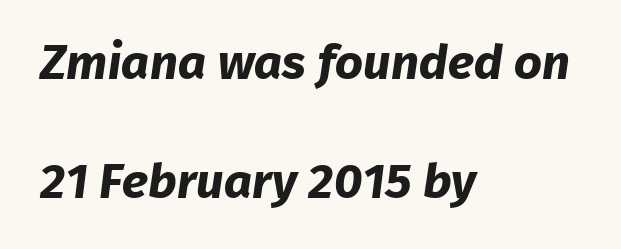
The image shows 49 px bold sans-serif type; set left-aligned, loose line spacing (2.42x), normal letter spacing, not underlined; low stroke contrast and a medium x-height.
